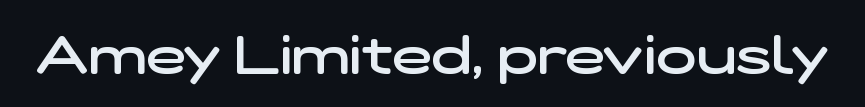
A sans-serif font was chosen for this passage. Honestly, the letter spacing is just normal — you wouldn't notice it. A typesetter would call this proportional, since set widths differ per character. Compared with an ordinary text face, these strokes are moderately heavier — a semibold. The space directly below the letters is spotless.
